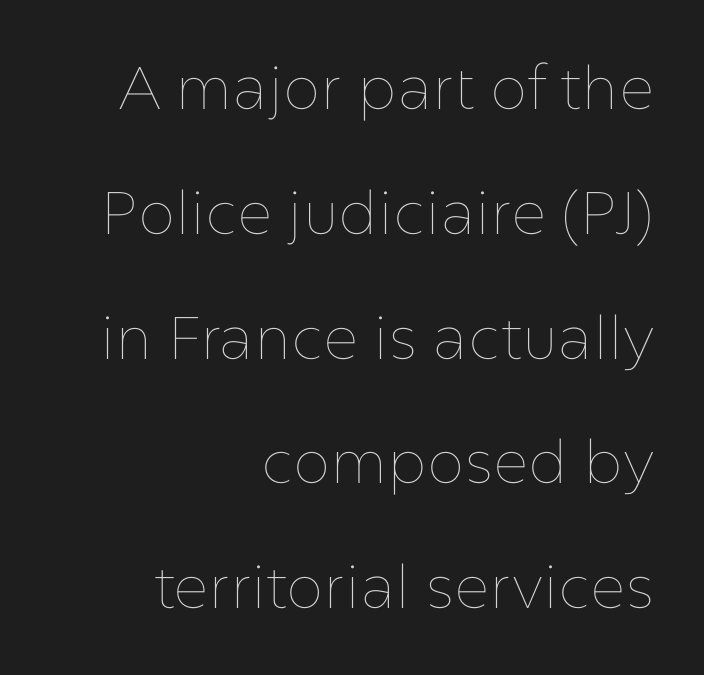
Stems and bowls with no extra thickness — not bold. This is roman type, the default non-slanted kind. The gaps between neighbouring characters are ordinary and unremarkable. Has an underline been added? It has not. If you measured baseline to baseline, you'd find a long distance.
